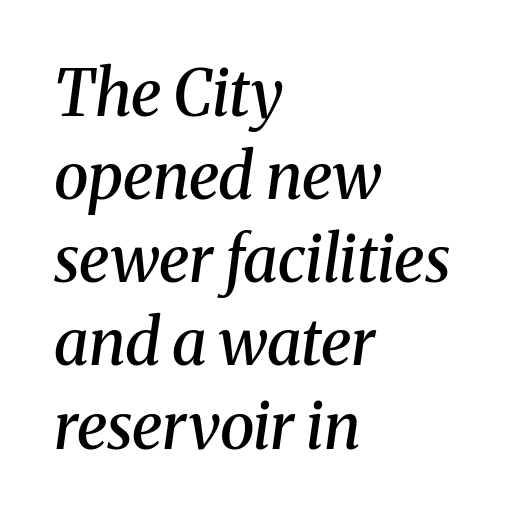
Q: Is the text bold? A: Semi-bold.
Q: Is the text italic (slanted)? A: Yes, it leans right by about 8 degrees.
Q: Is the typeface a serif or a sans-serif typeface? A: Serif.
Q: Is the text underlined? A: No.
Q: How is the paragraph aligned? A: Left-aligned.
Q: Is the spacing between letters normal or unusually wide? A: Normal.
Q: Is the spacing between lines tight, normal or loose? A: Normal.
Q: Width (condensed, normal, or wide)? A: Normal.
Q: Stroke contrast? A: Medium.
Q: x-height? A: Medium.
Q: Monospaced? A: No.
